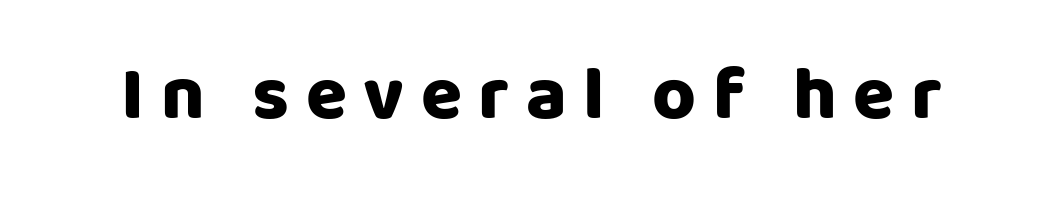
Q: Is the text bold? A: Yes.
Q: Is the text italic (slanted)? A: No, it is upright.
Q: Is the typeface a serif or a sans-serif typeface? A: Sans-serif.
Q: Is the text underlined? A: No.
Q: Is the spacing between letters normal or unusually wide? A: Unusually wide.
Q: Width (condensed, normal, or wide)? A: Normal.
Q: Stroke contrast? A: Low.
Q: x-height? A: Large.
Q: Monospaced? A: No.
